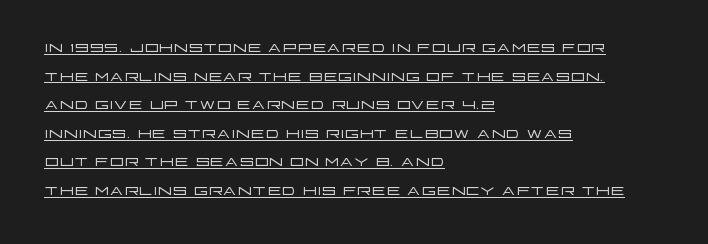
The image shows 22 px text type, upright; set left-aligned, normal line spacing (1.3x), normal letter spacing, underlined.
